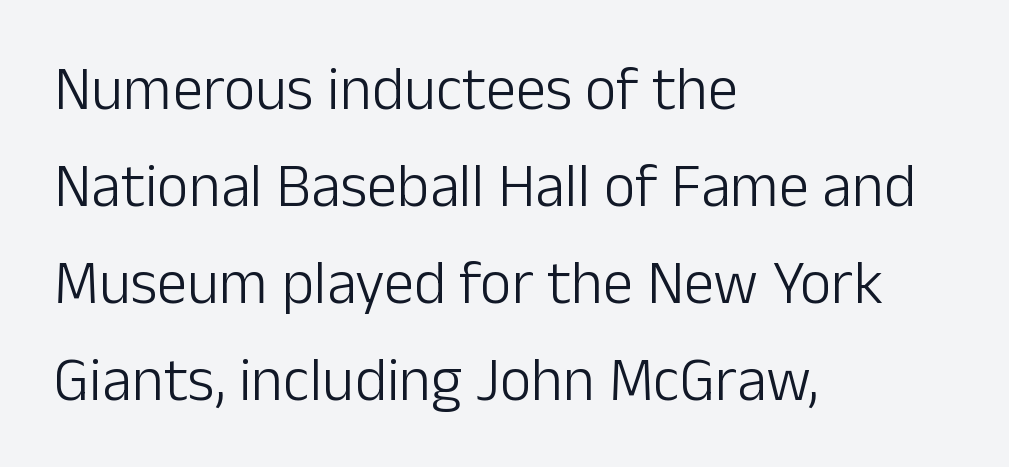
{"serif": "no", "italic": "no", "bold": "no", "weight": "light", "width": "normal", "stroke_contrast": "low", "x_height": "medium", "monospaced": "no", "underline": "no", "align": "left", "line_spacing": "normal", "line_spacing_ratio": 1.59, "letter_spacing": "normal", "letter_spacing_em": 0.0, "glyph_px": 61}
